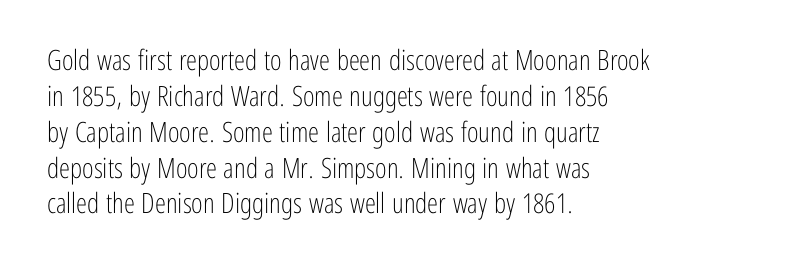
Q: Is the text bold? A: No.
Q: Is the text italic (slanted)? A: No, it is upright.
Q: Is the typeface a serif or a sans-serif typeface? A: Sans-serif.
Q: Is the text underlined? A: No.
Q: How is the paragraph aligned? A: Left-aligned.
Q: Is the spacing between letters normal or unusually wide? A: Normal.
Q: Is the spacing between lines tight, normal or loose? A: Normal.
Q: Width (condensed, normal, or wide)? A: Condensed.
Q: Stroke contrast? A: Low.
Q: x-height? A: Medium.
Q: Monospaced? A: No.
